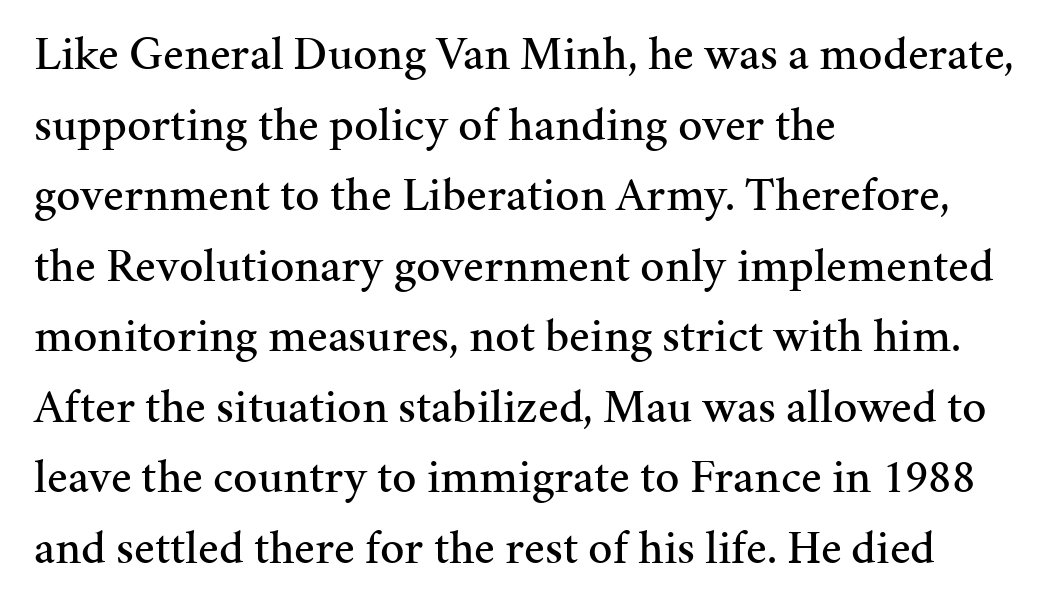
Each letter keeps its own natural width here, so spacing adapts to shape. The zone under the glyphs is completely vacant. The passage shown has conventional tracking throughout. Horizontally, the lines are justified to the leading edge only. This is serif lettering, the kind often seen in printed books.
